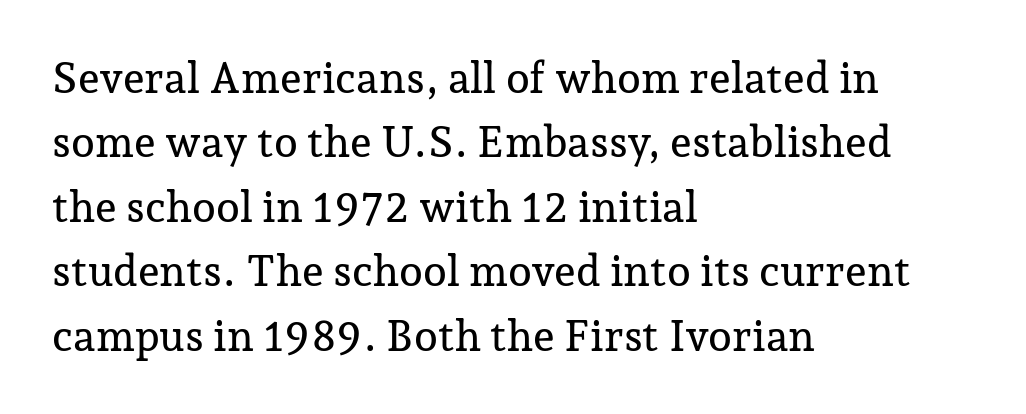
The axis of the letterforms is exactly vertical. Do the characters align in a grid? No, the font is proportional. Evenly set lines give the paragraph a standard silhouette. Caption: standard tracking, unaltered.
